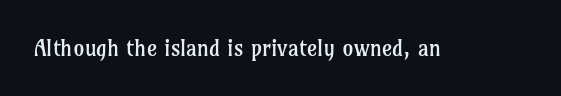
The space directly below the letters is spotless. Quick note: not italic, upright. The line texture is even and compact thanks to regular tracking. These glyphs show unthickened strokes, regular width or finer.
